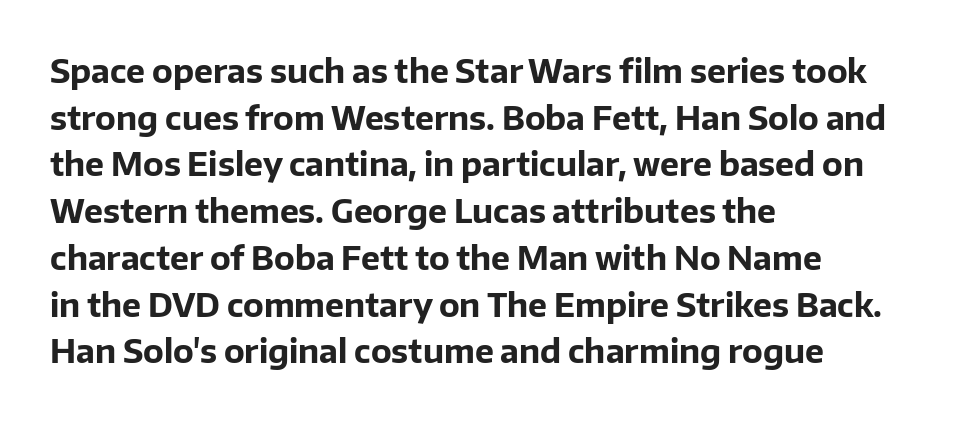
The image shows 32 px bold sans-serif type, upright; set left-aligned, normal line spacing (1.46x), normal letter spacing, not underlined; low stroke contrast and a medium x-height.
